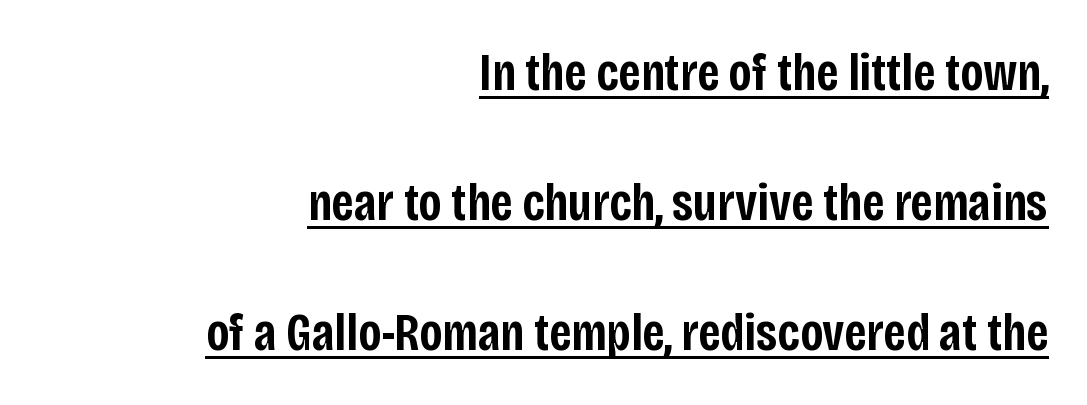
The image shows 54 px semibold, condensed sans-serif type, upright; set right-aligned, loose line spacing (2.41x), normal letter spacing, underlined; low stroke contrast and a large x-height.
